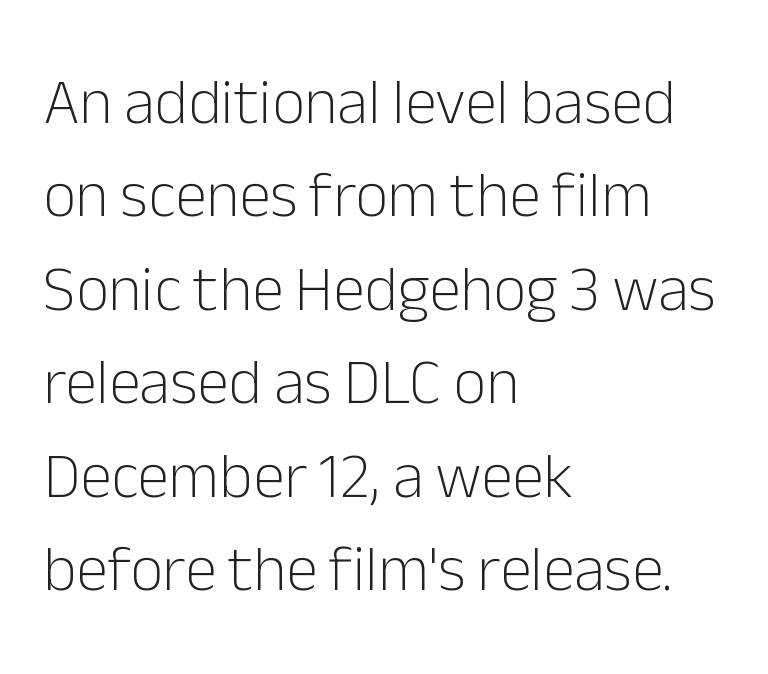
Looks like regular typesetting: each glyph gets only the width it needs. What's the leading like? Ordinary, nothing unusual. Letters rest on an invisible, unmarked baseline. Every character sits straight up, as roman type does. The gaps between neighbouring characters are ordinary and unremarkable.
